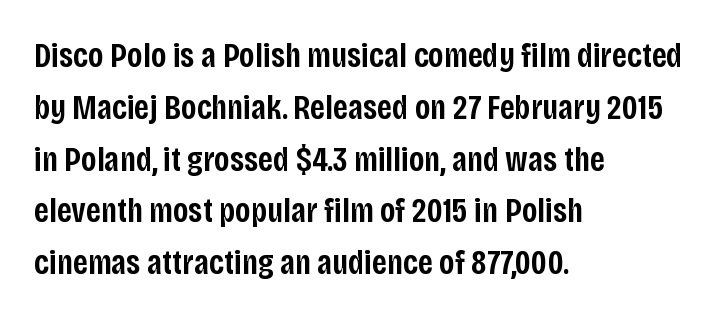
The image shows 35 px semibold, condensed sans-serif type, upright; set left-aligned, normal line spacing (1.48x), normal letter spacing, not underlined; low stroke contrast and a large x-height.
